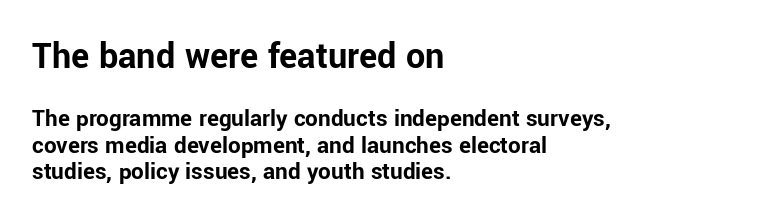
{"serif": "no", "italic": "no", "bold": "yes", "weight": "bold", "width": "normal", "stroke_contrast": "low", "x_height": "medium", "monospaced": "no", "underline": "no", "align": "left", "line_spacing": "tight", "line_spacing_ratio": 1.05, "letter_spacing": "normal", "letter_spacing_em": 0.0, "larger_block": "first", "size_ratio": 1.52, "glyph_px": 38}
